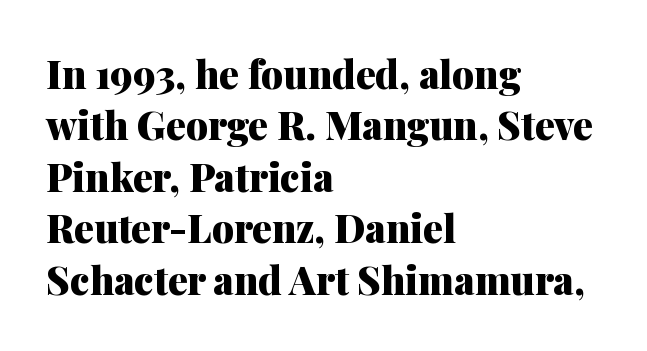
{"serif": "yes", "italic": "no", "bold": "yes", "weight": "heavy", "width": "normal", "stroke_contrast": "medium", "x_height": "medium", "monospaced": "no", "underline": "no", "align": "left", "line_spacing": "normal", "line_spacing_ratio": 1.32, "letter_spacing": "normal", "letter_spacing_em": 0.0, "glyph_px": 39}
